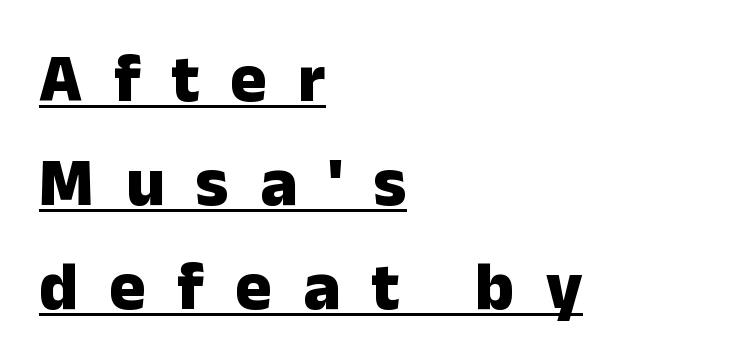
Q: Is the text bold? A: Yes.
Q: Is the text italic (slanted)? A: No, it is upright.
Q: Is the typeface a serif or a sans-serif typeface? A: Sans-serif.
Q: Is the text underlined? A: Yes.
Q: How is the paragraph aligned? A: Left-aligned.
Q: Is the spacing between letters normal or unusually wide? A: Unusually wide.
Q: Is the spacing between lines tight, normal or loose? A: Normal.
Q: Width (condensed, normal, or wide)? A: Normal.
Q: Stroke contrast? A: Low.
Q: x-height? A: Medium.
Q: Monospaced? A: No.
